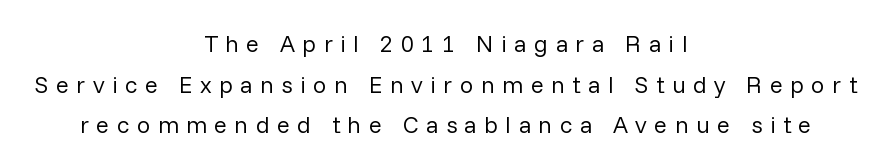
{"italic": "no", "bold": "no", "underline": "no", "align": "center", "line_spacing": "normal", "line_spacing_ratio": 1.69, "letter_spacing": "wide", "letter_spacing_em": 0.31, "glyph_px": 24}
